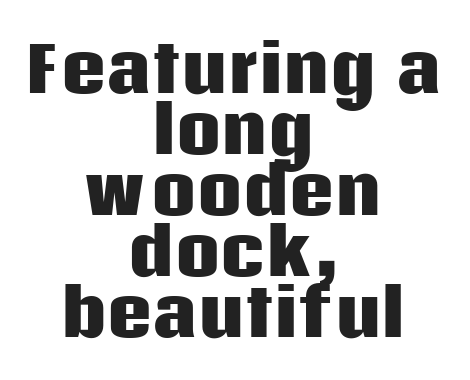
{"serif": "no", "italic": "no", "bold": "yes", "weight": "heavy", "width": "normal", "stroke_contrast": "low", "x_height": "large", "monospaced": "no", "underline": "no", "align": "center", "line_spacing": "tight", "line_spacing_ratio": 0.97, "letter_spacing": "normal", "letter_spacing_em": 0.0, "glyph_px": 63}
